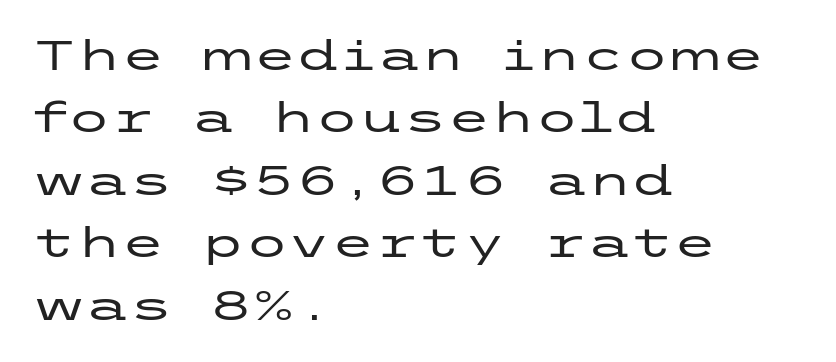
{"serif": "no", "italic": "no", "width": "wide", "stroke_contrast": "low", "x_height": "medium", "underline": "no", "align": "left", "line_spacing": "normal", "line_spacing_ratio": 1.56, "letter_spacing": "normal", "letter_spacing_em": 0.0, "glyph_px": 40}
